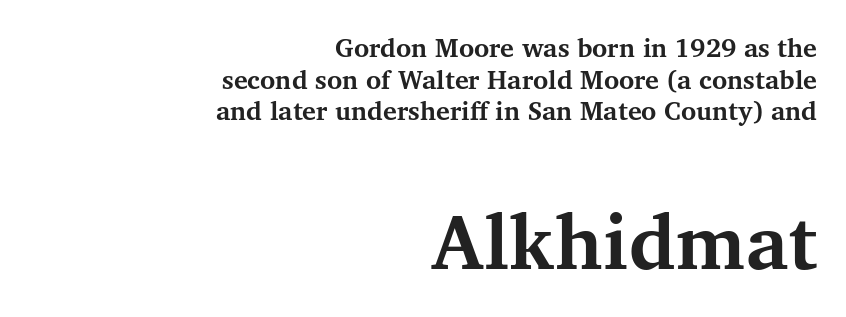
Q: Is the text bold? A: Yes.
Q: Is the text italic (slanted)? A: No, it is upright.
Q: Is the typeface a serif or a sans-serif typeface? A: Serif.
Q: Is the text underlined? A: No.
Q: How is the paragraph aligned? A: Right-aligned.
Q: Is the spacing between letters normal or unusually wide? A: Normal.
Q: Which block of text is set in a larger size, the first (top) or the second (bottom)? A: The second (bottom) one.
Q: Width (condensed, normal, or wide)? A: Normal.
Q: Stroke contrast? A: Medium.
Q: x-height? A: Medium.
Q: Monospaced? A: No.
